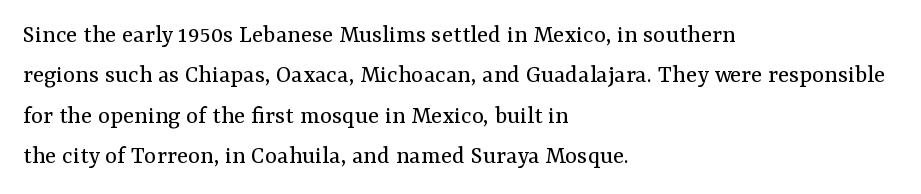
The image shows 26 px text type, upright; set left-aligned, normal line spacing (1.55x), normal letter spacing, not underlined.
